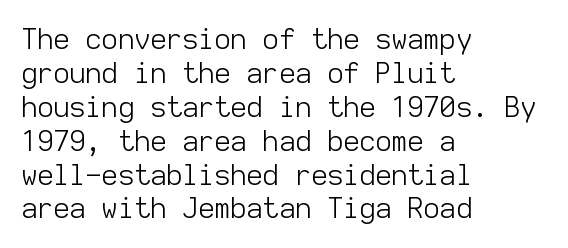
{"serif": "no", "italic": "no", "bold": "no", "weight": "light", "width": "normal", "stroke_contrast": "low", "x_height": "medium", "monospaced": "yes", "underline": "no", "align": "left", "line_spacing_ratio": 1.21, "letter_spacing": "normal", "letter_spacing_em": 0.0, "glyph_px": 28}
